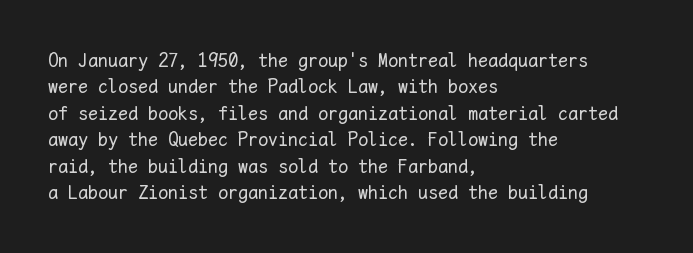
{"italic": "no", "bold": "no", "underline": "no", "align": "left", "line_spacing": "normal", "line_spacing_ratio": 1.32, "letter_spacing": "normal", "letter_spacing_em": 0.0, "glyph_px": 20}
